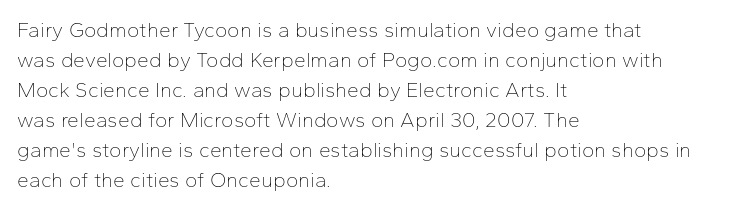
Q: Is the text bold? A: No.
Q: Is the text italic (slanted)? A: No, it is upright.
Q: Is the text underlined? A: No.
Q: How is the paragraph aligned? A: Left-aligned.
Q: Is the spacing between letters normal or unusually wide? A: Normal.
Q: Is the spacing between lines tight, normal or loose? A: Normal.
